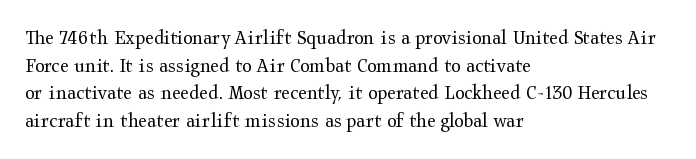
The typeface has the unassuming heft of standard copy or less. Vertical strokes here are truly vertical. A clean baseline with only descenders dipping below it. Default kerning and tracking; the words read as compact shapes.
